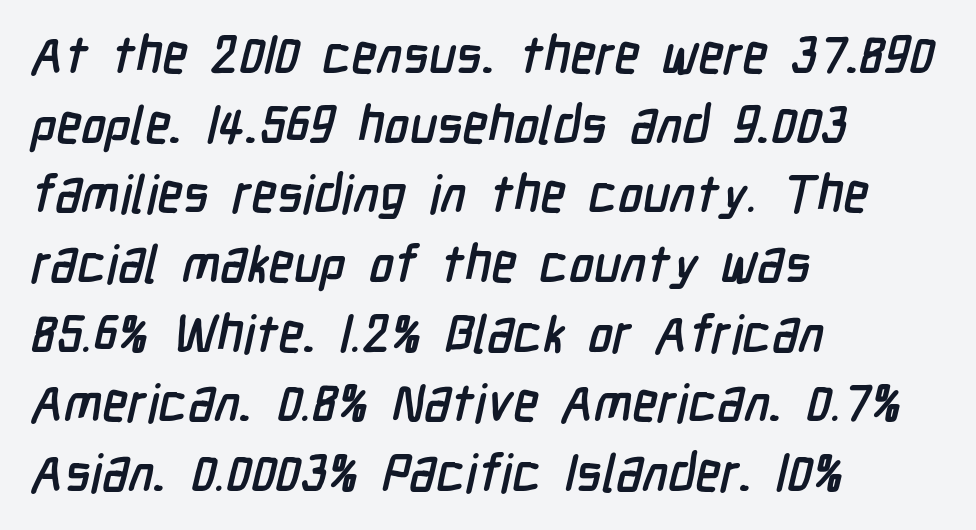
Q: Is the typeface a serif or a sans-serif typeface? A: Sans-serif.
Q: Is the text underlined? A: No.
Q: How is the paragraph aligned? A: Left-aligned.
Q: Is the spacing between letters normal or unusually wide? A: Normal.
Q: Is the spacing between lines tight, normal or loose? A: Normal.
Q: Width (condensed, normal, or wide)? A: Condensed.
Q: Stroke contrast? A: Low.
Q: x-height? A: Medium.
Q: Monospaced? A: No.
